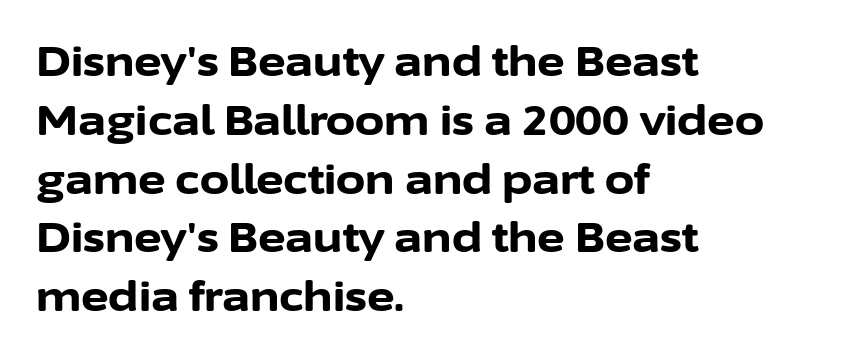
The image shows 42 px bold sans-serif type, upright; set left-aligned, normal line spacing (1.4x), normal letter spacing, not underlined; low stroke contrast and a medium x-height.
